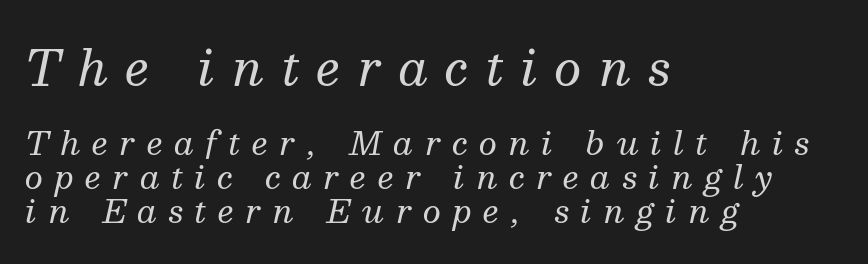
{"serif": "yes", "italic": "yes", "lean": "right", "slant_degrees": 13, "bold": "no", "weight": "regular", "width": "normal", "stroke_contrast": "medium", "x_height": "medium", "monospaced": "no", "underline": "no", "align": "left", "line_spacing": "tight", "line_spacing_ratio": 1.06, "letter_spacing": "wide", "letter_spacing_em": 0.36, "larger_block": "first", "size_ratio": 1.5, "glyph_px": 48}
